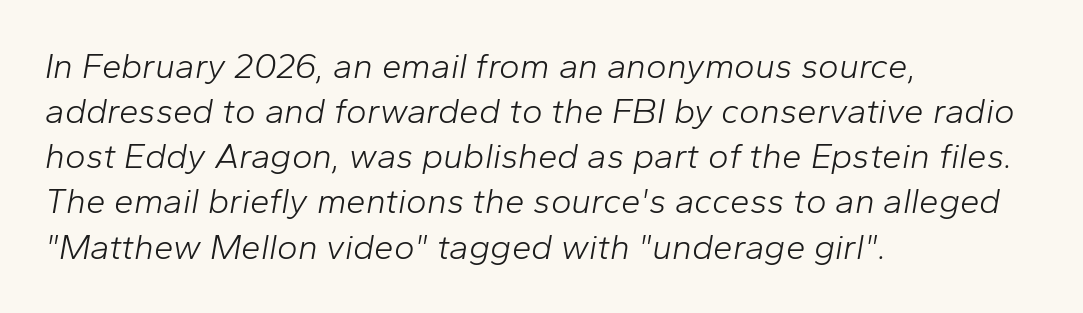
Q: Is the text bold? A: No.
Q: Is the text italic (slanted)? A: Yes, it leans right by about 10 degrees.
Q: Is the text underlined? A: No.
Q: How is the paragraph aligned? A: Left-aligned.
Q: Is the spacing between letters normal or unusually wide? A: Normal.
Q: Is the spacing between lines tight, normal or loose? A: Normal.
Q: Width (condensed, normal, or wide)? A: Normal.
Q: Stroke contrast? A: Low.
Q: x-height? A: Medium.
Q: Monospaced? A: No.
